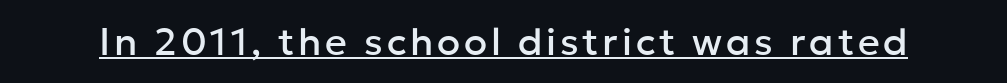
{"serif": "no", "italic": "no", "width": "normal", "stroke_contrast": "low", "x_height": "medium", "monospaced": "no", "underline": "yes", "glyph_px": 38}
